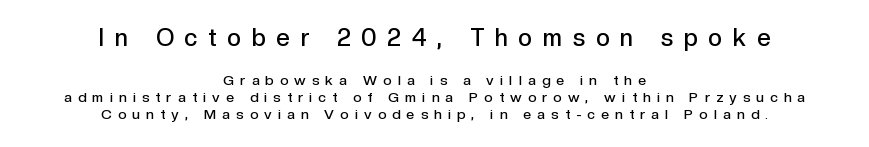
The image shows 24 px text type, upright; set centered, line spacing 1.21x, unusually wide letter spacing (+0.45 em), not underlined; the first (top) block is 1.71x larger.
